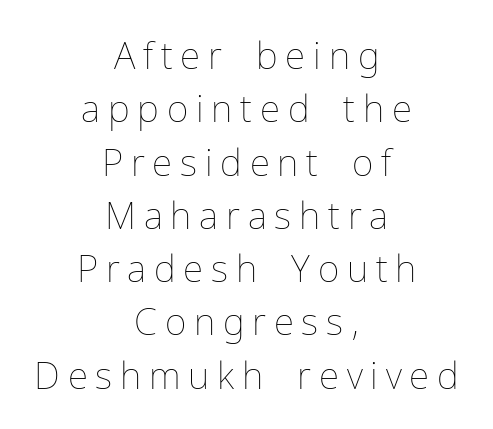
The image shows 37 px thin type, upright; set centered, normal line spacing (1.44x), unusually wide letter spacing (+0.21 em), not underlined; low stroke contrast and a medium x-height.
